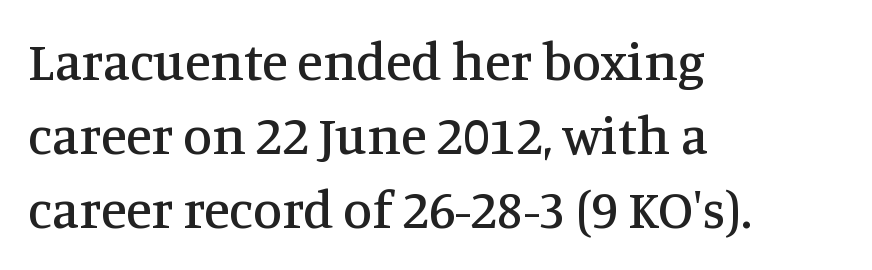
{"serif": "yes", "italic": "no", "width": "normal", "stroke_contrast": "medium", "x_height": "large", "monospaced": "no", "underline": "no", "align": "left", "line_spacing": "normal", "line_spacing_ratio": 1.4, "letter_spacing": "normal", "letter_spacing_em": 0.0, "glyph_px": 53}
